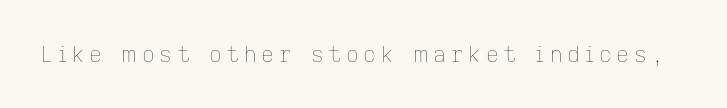
Q: Is the text bold? A: No.
Q: Is the text italic (slanted)? A: No, it is upright.
Q: Is the text underlined? A: No.
Q: Is the spacing between letters normal or unusually wide? A: Unusually wide.
